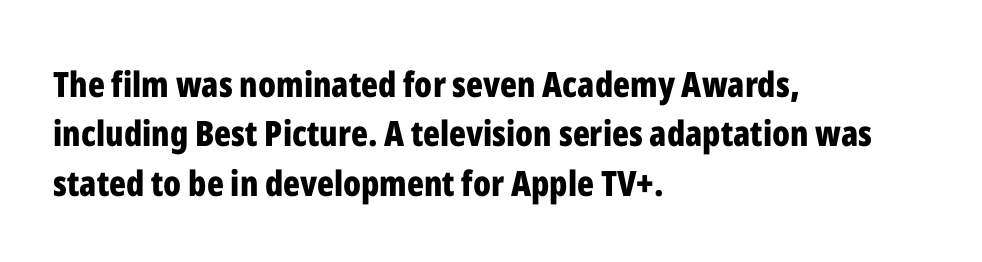
Is this a fixed-width face? No — the glyphs have proportional, varying widths. Each new line begins a customary step beneath the previous one. The letters stand upright; this is a roman face. The compositor pushed each line to the left boundary. Letter spacing: default. The strokes are fattened all the way to bold.
